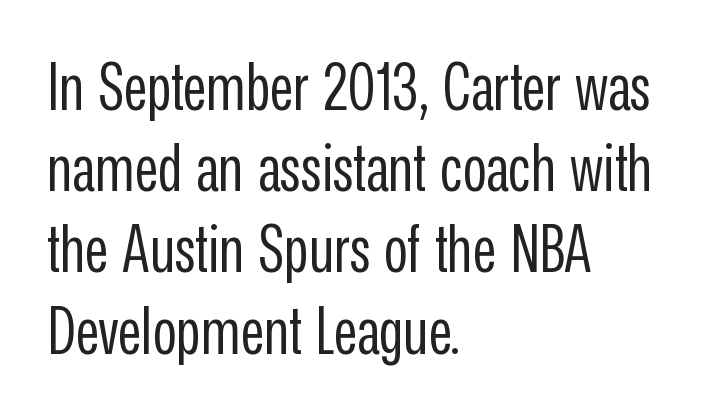
The image shows 65 px regular-weight, condensed sans-serif type, upright; set left-aligned, normal line spacing (1.25x), normal letter spacing, not underlined; low stroke contrast and a medium x-height.
